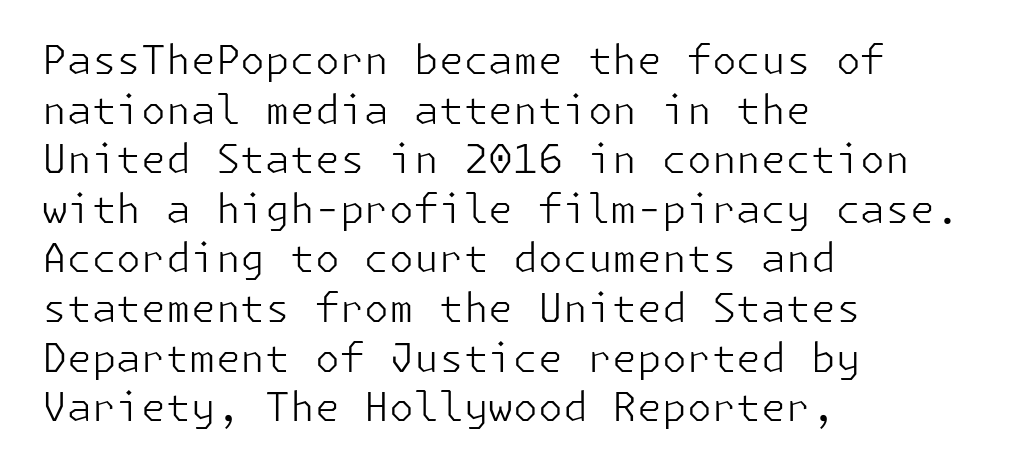
Check the space under the baseline: it is left empty. The passage shown is not bold in any degree. A roman cut, with each character standing at attention. The typeface chosen for these lines omits serifs. Nothing unusual about the tracking: characters are spaced as the font intends. This rendering uses left alignment, leaving the right contour irregular.
